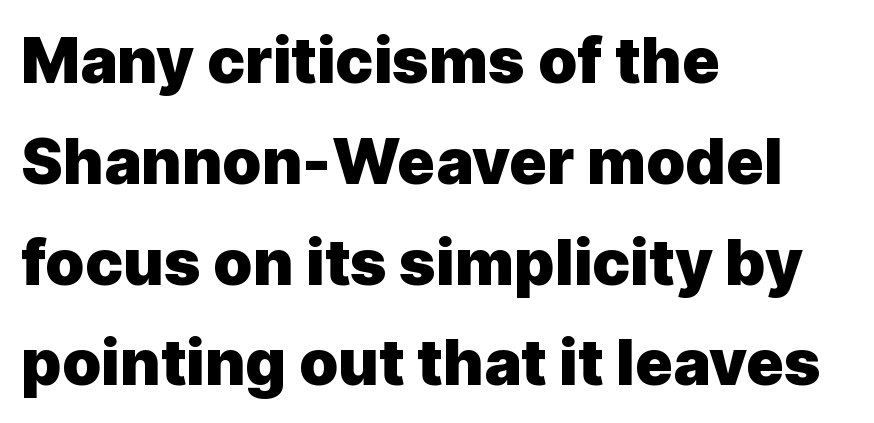
Nobody touched the tracking dial on this one. This sample is left-justified, so line endings fall wherever the words run out. Is there much room between lines? A standard amount, neither cramped nor airy. A dark, heavy texture on the line: the type is bold. Look at the bottom of the vertical strokes: they stop flat, with no serifs.
